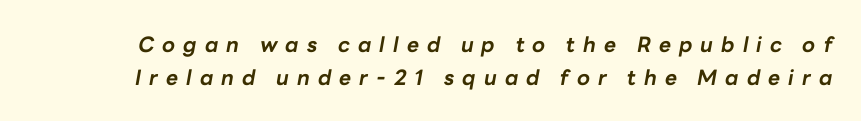
The letterforms stand isolated, each surrounded by extra space. The lettering tilts uniformly, giving the passage an italic look. Descenders are the only things crossing below the line. If you measured baseline to baseline, you'd find a middling distance.
